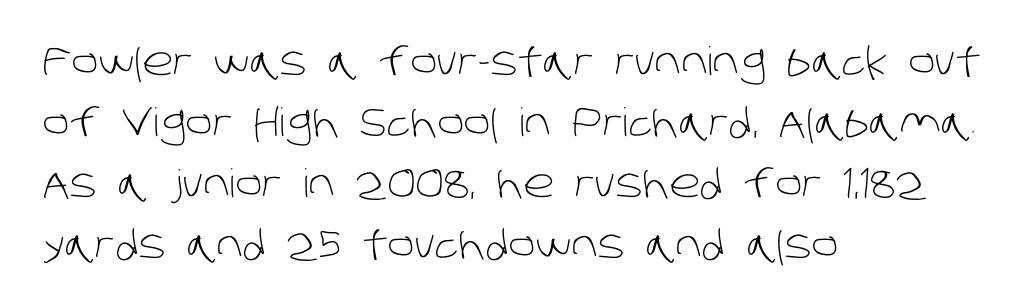
If you measured baseline to baseline, you'd find a middling distance. No extra tracking has been applied to these lines. The lines are quadded left. Proportional: the letters do not fall into vertical columns.
